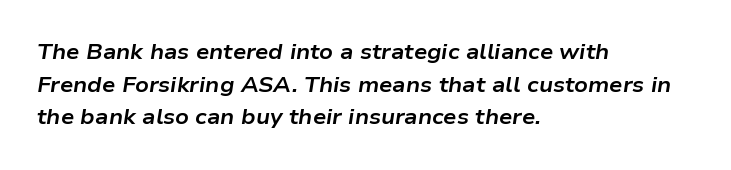
{"italic": "yes", "lean": "right", "slant_degrees": 9, "bold": "yes", "underline": "no", "align": "left", "line_spacing": "normal", "line_spacing_ratio": 1.55, "letter_spacing": "normal", "letter_spacing_em": 0.0, "glyph_px": 21}
